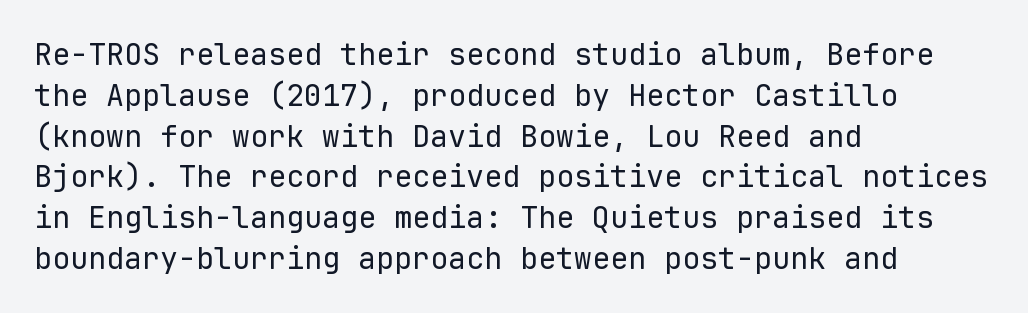
Notice how the passage keeps a crisp vertical edge on the left only. The rendering uses a moderate line-height, typical for paragraphs. The specimen reads as upright at a glance. The face used here is a sans, in the tradition of grotesques and geometrics.
